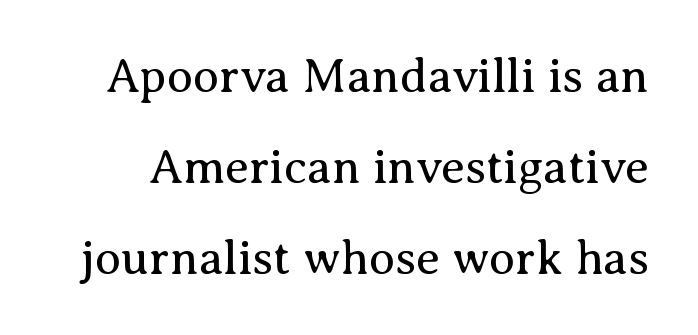
The passage shown is typed in a proportional face where columns would drift. Type style note: has serifs. Summary of weight: not heavy and not bold. The strip under each line holds only bare page. Quick note: interline space is abundant. Students, note that the glyphs here touch the page at normal intervals.
